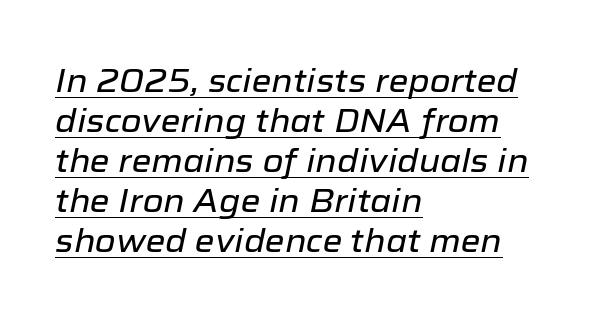
{"italic": "yes", "lean": "right", "slant_degrees": 12, "width": "normal", "stroke_contrast": "low", "x_height": "medium", "monospaced": "no", "underline": "yes", "align": "left", "line_spacing": "normal", "line_spacing_ratio": 1.25, "letter_spacing": "normal", "letter_spacing_em": 0.0, "glyph_px": 32}
